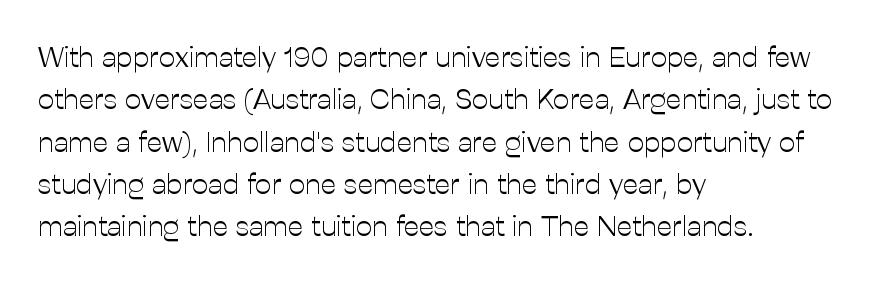
Q: Is the text bold? A: No.
Q: Is the text italic (slanted)? A: No, it is upright.
Q: Is the typeface a serif or a sans-serif typeface? A: Sans-serif.
Q: Is the text underlined? A: No.
Q: How is the paragraph aligned? A: Left-aligned.
Q: Is the spacing between letters normal or unusually wide? A: Normal.
Q: Is the spacing between lines tight, normal or loose? A: Normal.
Q: Width (condensed, normal, or wide)? A: Normal.
Q: Stroke contrast? A: Low.
Q: x-height? A: Medium.
Q: Monospaced? A: No.
